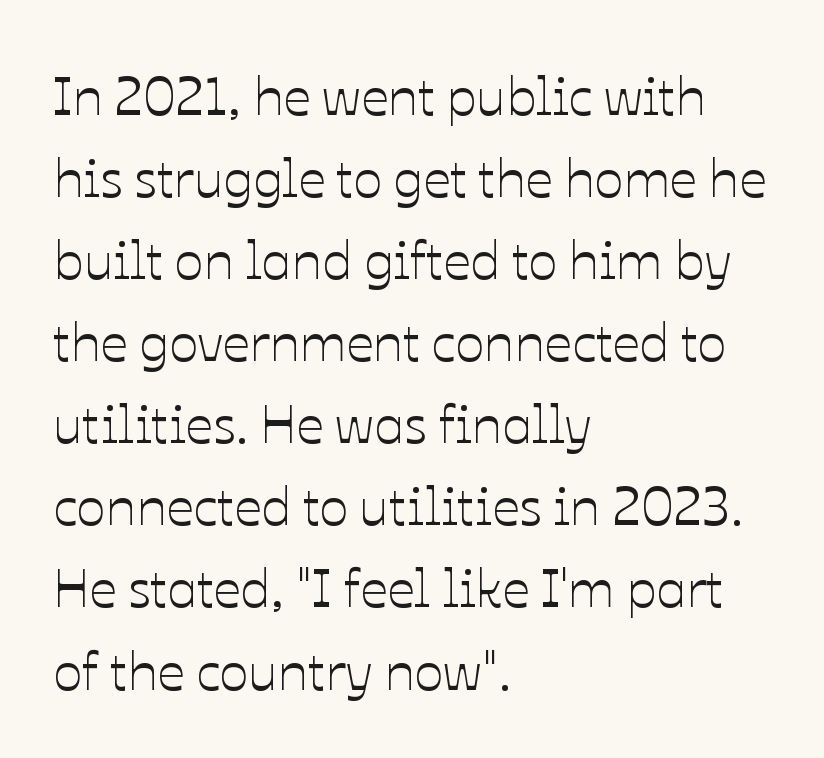
The image shows 54 px text type, upright; set left-aligned, normal line spacing (1.52x), normal letter spacing, not underlined; low stroke contrast and a medium x-height.
